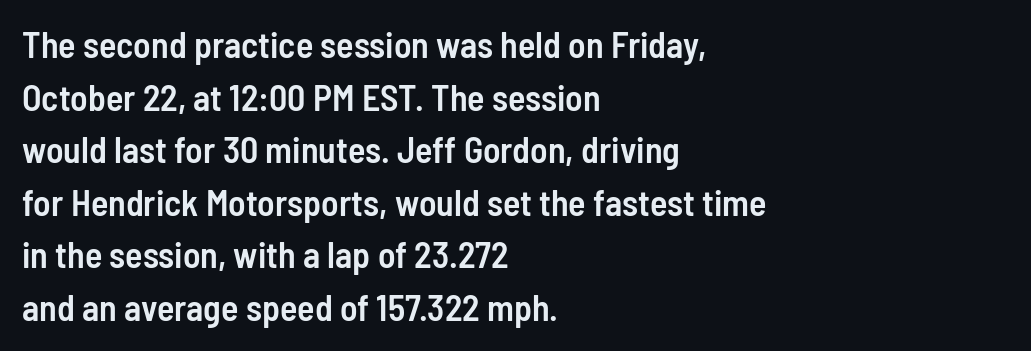
Do the characters align in a grid? No, the font is proportional. Vertical spacing — default. The space beneath each line is pristine and unruled. Compared with an ordinary text face, these strokes are moderately heavier — a semibold.
